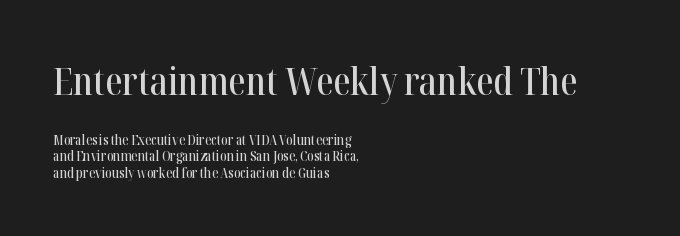
The block sitting higher on the canvas is the one with enlarged characters. The rag falls on the right side of this text block. Default kerning and tracking; the words read as compact shapes. The face used here is proportionally spaced, like ordinary book or web type. Note: serifs present on the glyphs.
